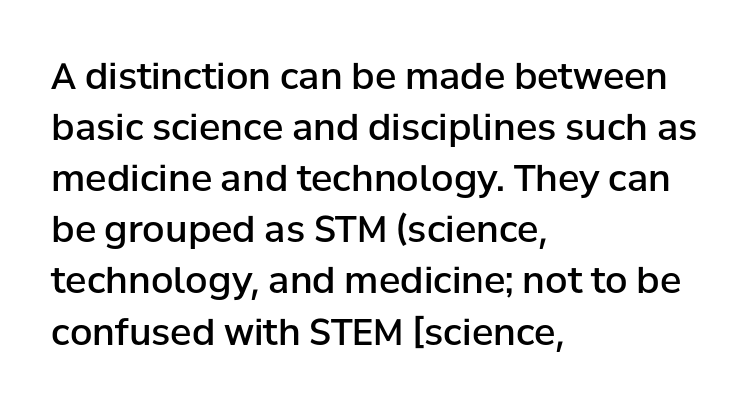
Look at the bottom of the vertical strokes: they stop flat, with no serifs. Look at the tracking — it's just the regular setting, nothing added. The specimen omits any rule beneath the text block's lines. This sample keeps an unexceptional amount of space between lines. The type sits square on the baseline with zero lean. The passage shown is typed in a proportional face where columns would drift.
